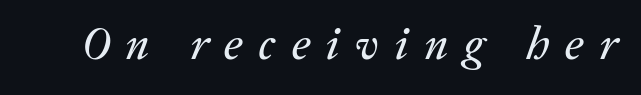
{"italic": "yes", "lean": "right", "slant_degrees": 20, "width": "normal", "stroke_contrast": "low", "x_height": "medium", "monospaced": "no", "underline": "no", "letter_spacing": "wide", "letter_spacing_em": 0.34, "glyph_px": 46}
